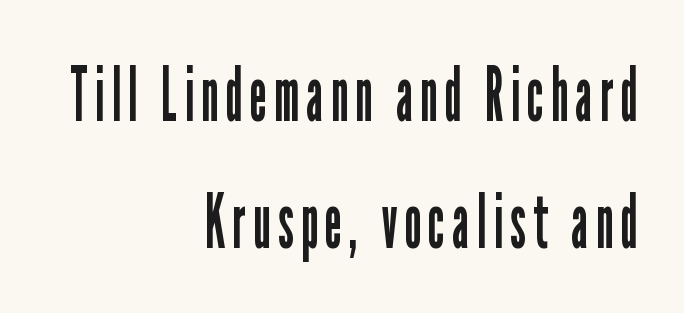
Q: Is the text bold? A: No.
Q: Is the text italic (slanted)? A: No, it is upright.
Q: Is the typeface a serif or a sans-serif typeface? A: Sans-serif.
Q: Is the text underlined? A: No.
Q: How is the paragraph aligned? A: Right-aligned.
Q: Is the spacing between lines tight, normal or loose? A: Normal.
Q: Width (condensed, normal, or wide)? A: Condensed.
Q: Stroke contrast? A: Low.
Q: x-height? A: Medium.
Q: Monospaced? A: No.
